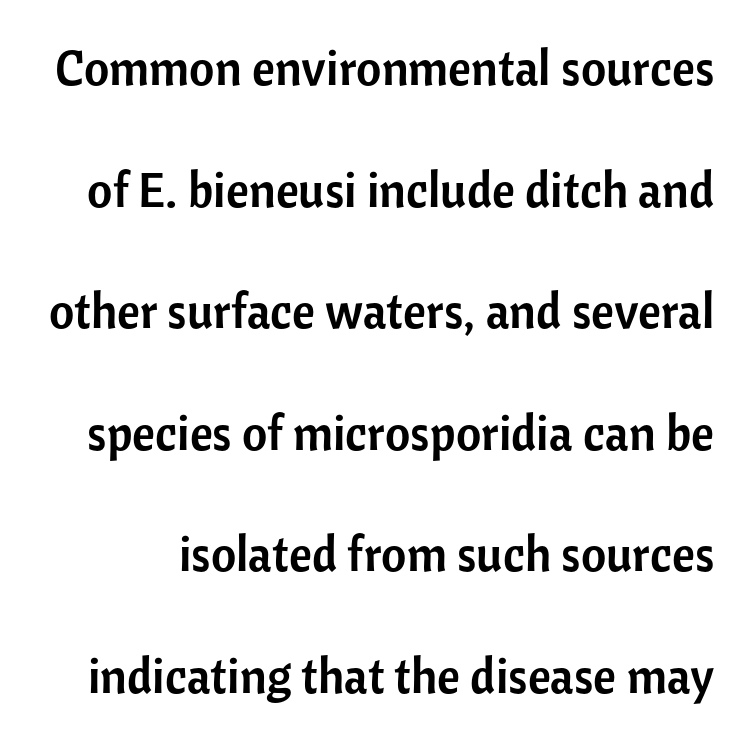
{"serif": "no", "italic": "no", "width": "normal", "stroke_contrast": "low", "x_height": "medium", "monospaced": "no", "underline": "no", "line_spacing": "loose", "line_spacing_ratio": 2.48, "letter_spacing": "normal", "letter_spacing_em": 0.0, "glyph_px": 49}
